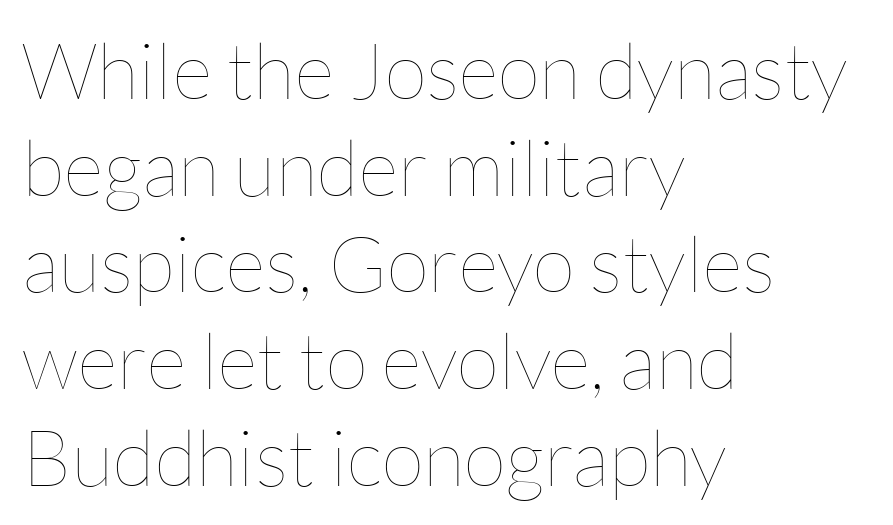
{"italic": "no", "bold": "no", "weight": "thin", "width": "normal", "stroke_contrast": "low", "x_height": "medium", "monospaced": "no", "underline": "no", "align": "left", "line_spacing_ratio": 1.24, "letter_spacing": "normal", "letter_spacing_em": 0.0, "glyph_px": 78}
